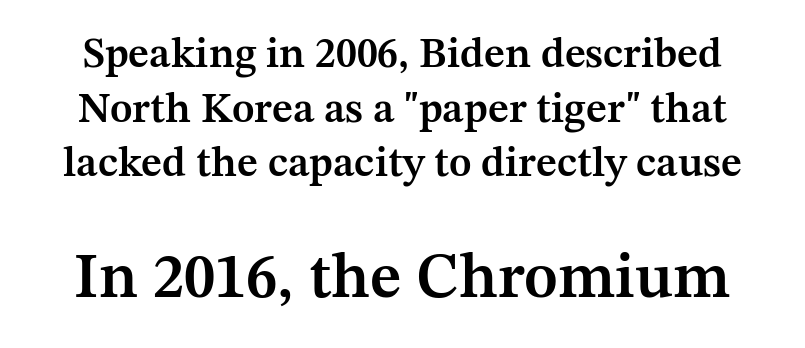
{"serif": "yes", "italic": "no", "bold": "semi", "weight": "semibold", "width": "normal", "stroke_contrast": "medium", "x_height": "medium", "monospaced": "no", "underline": "no", "line_spacing": "normal", "line_spacing_ratio": 1.3, "letter_spacing": "normal", "letter_spacing_em": 0.0, "larger_block": "second", "size_ratio": 1.5, "glyph_px": 63}
